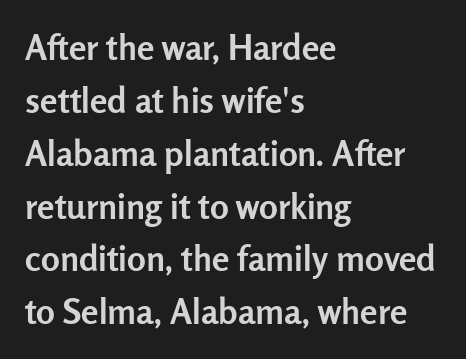
Standard letterfit; no display-style spreading of the glyphs. These lines stack with their left ends in a neat column. Rendered with straight, roman letterforms. Bare-footed words on every line.
